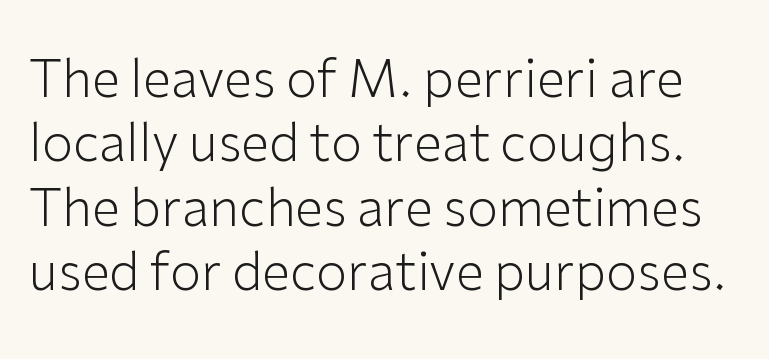
{"serif": "no", "italic": "no", "bold": "no", "weight": "light", "width": "normal", "stroke_contrast": "low", "x_height": "medium", "monospaced": "no", "underline": "no", "line_spacing": "normal", "line_spacing_ratio": 1.26, "letter_spacing": "normal", "letter_spacing_em": 0.0, "glyph_px": 51}
